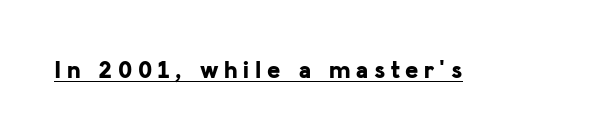
Students, this is bold: see how much ink each stroke carries. The typography opts for an upright posture over an oblique one. The words here are underlined. Look at the tracking — it's clearly loosened, letters drifting apart.
